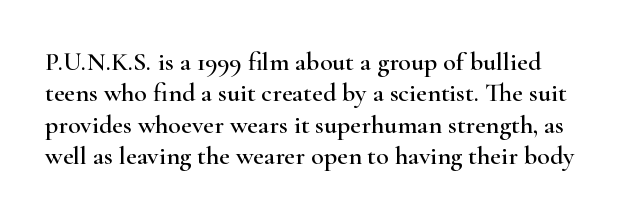
Posture: vertical. Compared with typical body copy, the letter spacing here is the same. Plain, unruled lines of type.
